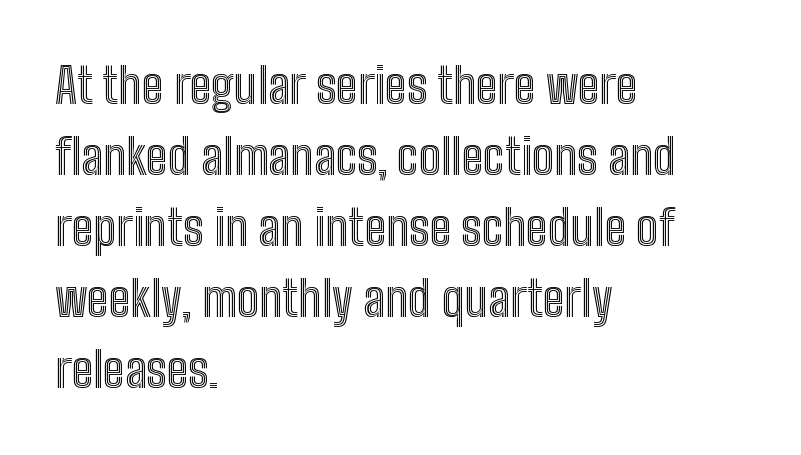
Q: Is the text italic (slanted)? A: No, it is upright.
Q: Is the text underlined? A: No.
Q: How is the paragraph aligned? A: Left-aligned.
Q: Is the spacing between letters normal or unusually wide? A: Normal.
Q: Is the spacing between lines tight, normal or loose? A: Normal.
Q: Width (condensed, normal, or wide)? A: Condensed.
Q: x-height? A: Medium.
Q: Monospaced? A: No.
